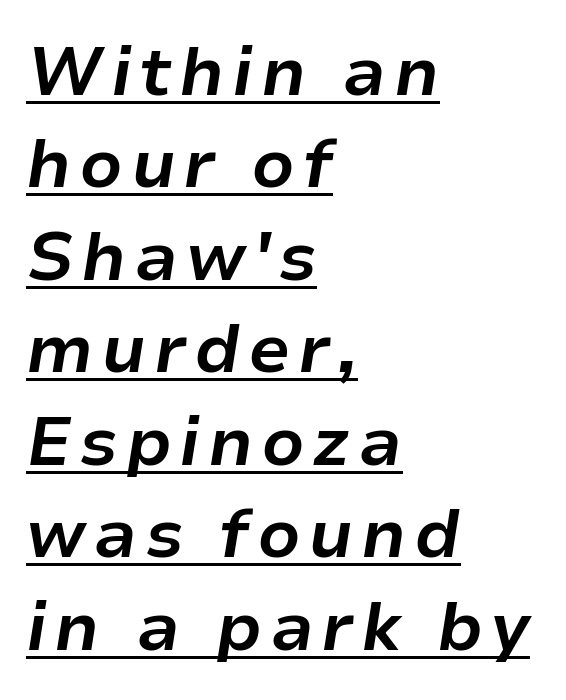
Caption: multi-line text, flush left, ragged right. The face used here has the dense, thick strokes of a bold. These lines were composed using italics. Reading down the column, the eye jumps a familiar distance to each next line. These lines are rendered in a variable-pitch font.
